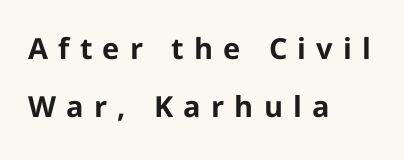
Underline: absent. Students, this is bold: see how much ink each stroke carries. The passage shown stacks its lines with a broad gap. Ascenders rise straight up at ninety degrees. Observe the wide spacing: letters keep a clear distance from each other. One-word summary of the alignment: left.
